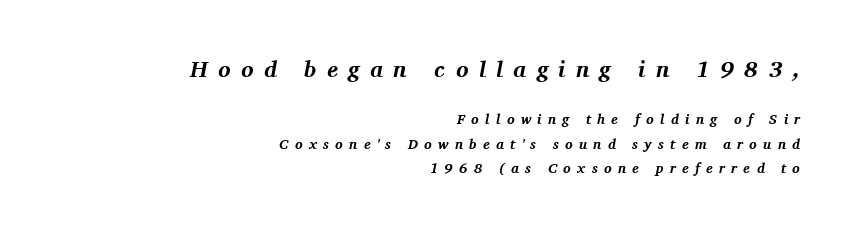
The image shows 23 px bold type, italic (leaning right); set right-aligned, line spacing 1.74x, unusually wide letter spacing (+0.45 em), not underlined; the first (top) block is 1.64x larger.
